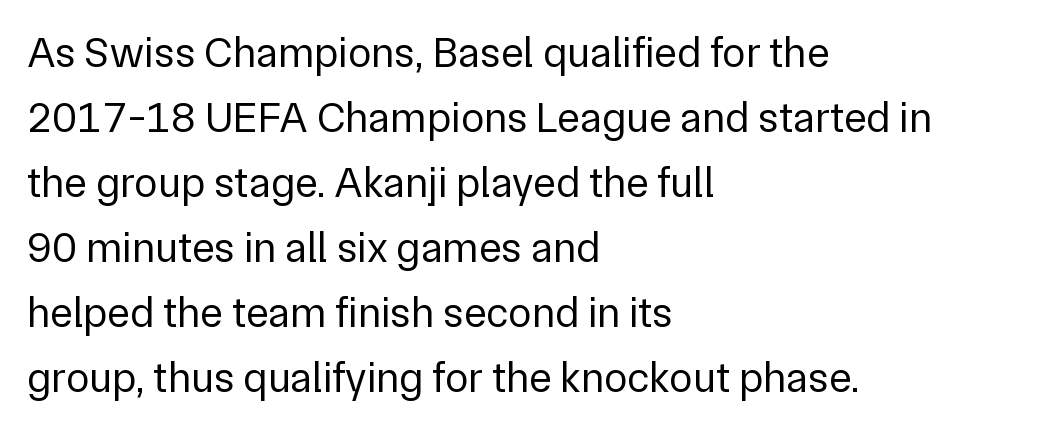
Honestly, there is no underline to notice here at all. The rendering uses a moderate line-height, typical for paragraphs. You can tell from the bare stems that sans-serif type was used. Posture: straight, roman, zero tilt. Stroke mass is kept to a normal reading level or below.
